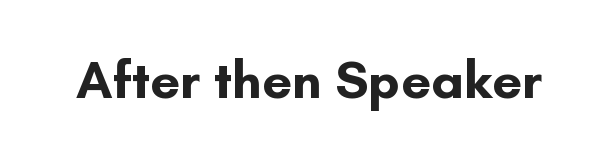
A full-strength bold gives these letters their thick strokes. Serifs: no, the terminals of the letterforms are clean. You could call the tracking neutral — neither tight nor loose. Ordinary non-slanted type is in use.
